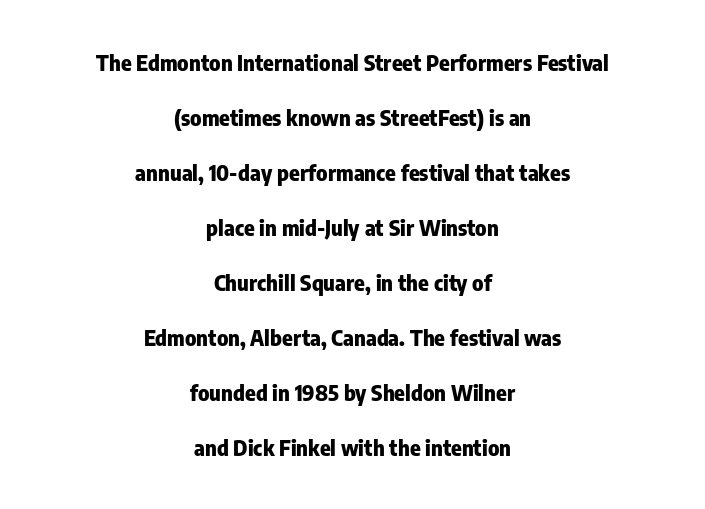
Anything drawn beneath the words? Only blank space. These words are printed bold, with thick strokes throughout. Italic: no, the glyphs are upright roman. Baseline-to-baseline distance is far greater than the letter height. Between one letter and the next there's only the usual sliver of space.
